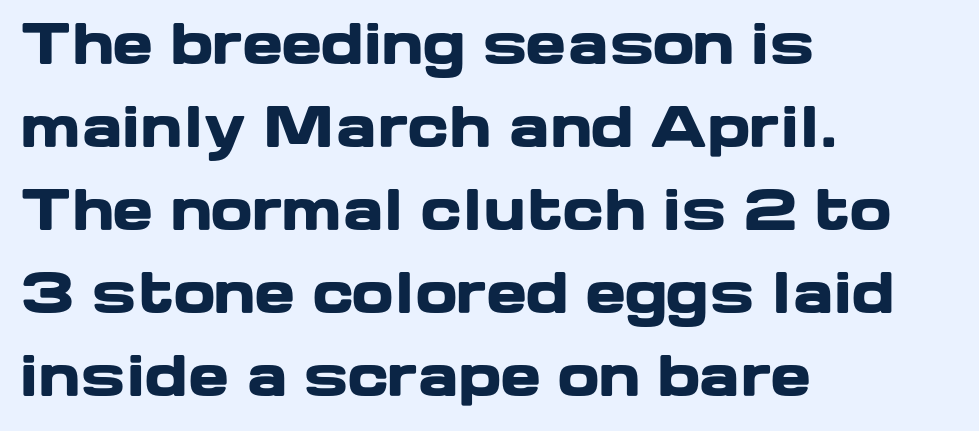
{"serif": "no", "italic": "no", "bold": "yes", "weight": "heavy", "width": "wide", "stroke_contrast": "low", "x_height": "medium", "monospaced": "no", "underline": "no", "align": "left", "line_spacing": "normal", "line_spacing_ratio": 1.51, "letter_spacing": "normal", "letter_spacing_em": 0.0, "glyph_px": 55}
